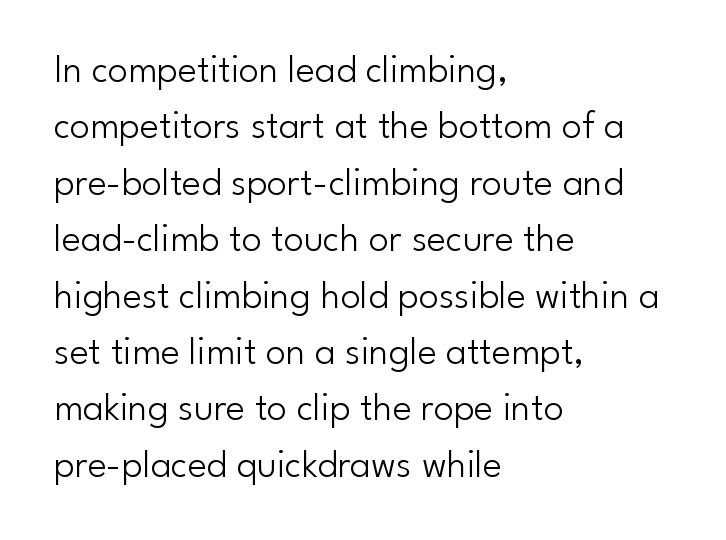
{"serif": "no", "italic": "no", "bold": "no", "weight": "light", "width": "normal", "stroke_contrast": "low", "x_height": "small", "monospaced": "no", "underline": "no", "align": "left", "line_spacing": "normal", "line_spacing_ratio": 1.41, "letter_spacing": "normal", "letter_spacing_em": 0.0, "glyph_px": 40}
